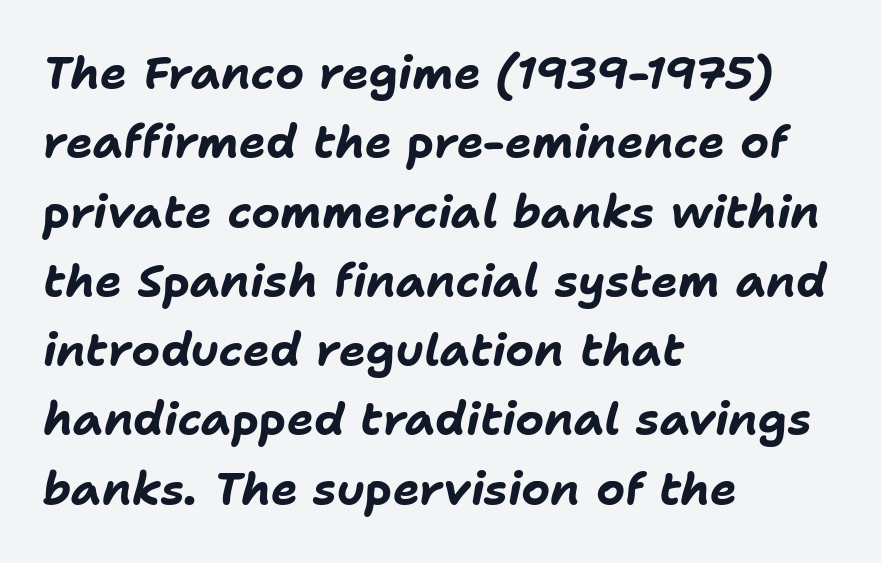
Q: Is the text bold? A: Yes.
Q: Is the text italic (slanted)? A: Yes, it leans right by about 11 degrees.
Q: Is the text underlined? A: No.
Q: How is the paragraph aligned? A: Left-aligned.
Q: Is the spacing between letters normal or unusually wide? A: Normal.
Q: Is the spacing between lines tight, normal or loose? A: Normal.
Q: Width (condensed, normal, or wide)? A: Normal.
Q: Stroke contrast? A: Low.
Q: x-height? A: Medium.
Q: Monospaced? A: No.
